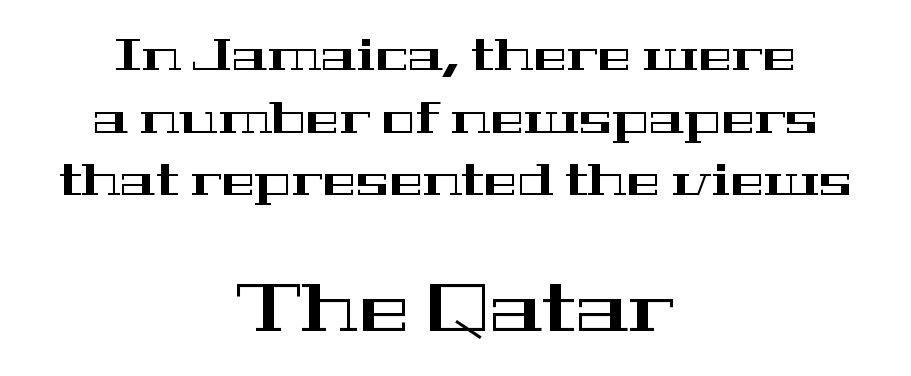
The image shows 67 px wide serif type, upright; set centered, normal line spacing (1.39x), normal letter spacing, not underlined; the second (bottom) block is 1.49x larger; high stroke contrast and a medium x-height.
